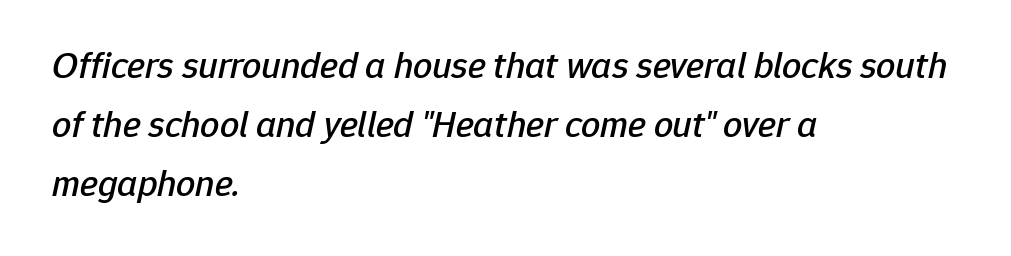
{"italic": "yes", "lean": "right", "slant_degrees": 12, "width": "normal", "stroke_contrast": "low", "x_height": "medium", "monospaced": "no", "underline": "no", "align": "left", "line_spacing": "normal", "line_spacing_ratio": 1.55, "letter_spacing": "normal", "letter_spacing_em": 0.0, "glyph_px": 38}
